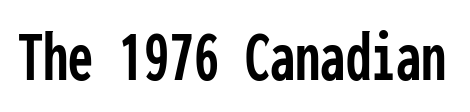
{"serif": "no", "italic": "no", "width": "condensed", "stroke_contrast": "low", "x_height": "medium", "monospaced": "yes", "underline": "no", "letter_spacing": "normal", "letter_spacing_em": 0.0, "glyph_px": 72}
